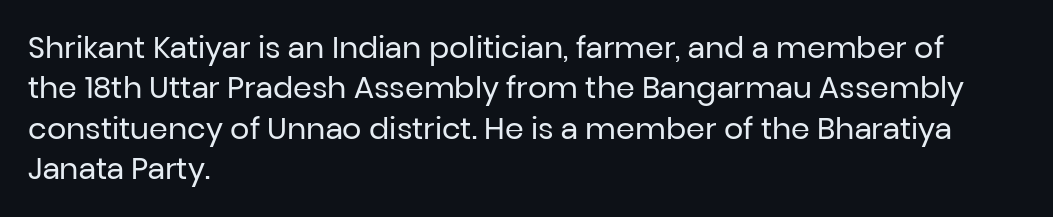
The characters display no serif detailing; their extremities are plain. In CSS terms this would be text-align: left. Ordinary non-slanted type is in use. A typesetter would call this proportional, since set widths differ per character.
